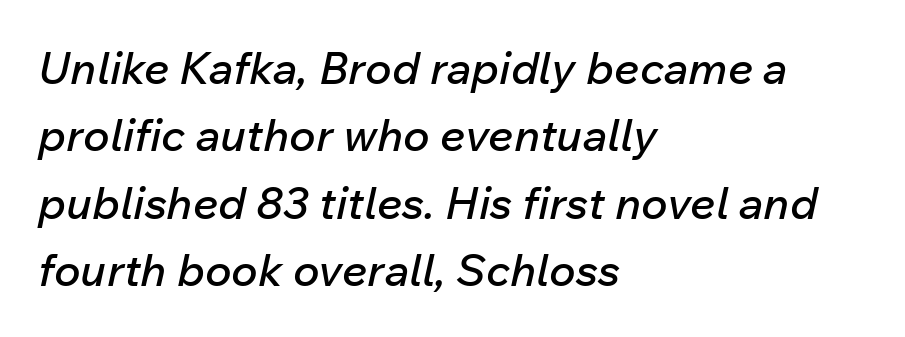
Normally led — the rows are evenly, conventionally spaced. Between one letter and the next there's only the usual sliver of space. Horizontal alignment here is leftward, the default for most running prose. A typesetter would call this proportional, since set widths differ per character.
